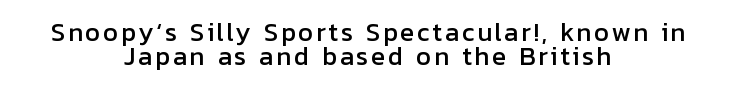
{"italic": "no", "underline": "no", "align": "center", "line_spacing": "tight", "line_spacing_ratio": 1.0, "glyph_px": 24}
